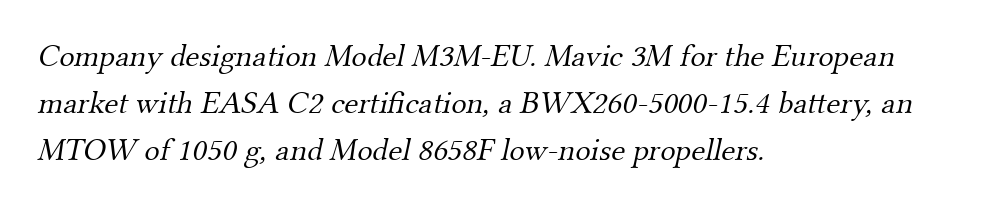
The image shows 32 px light serif type; set left-aligned, normal line spacing (1.47x), normal letter spacing, not underlined; medium stroke contrast and a small x-height.
